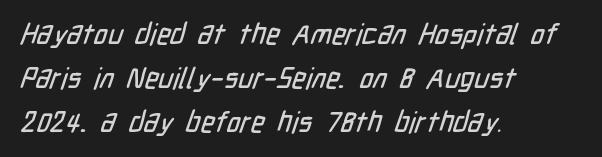
{"serif": "no", "width": "condensed", "stroke_contrast": "low", "x_height": "medium", "monospaced": "no", "underline": "no", "align": "left", "line_spacing": "normal", "line_spacing_ratio": 1.52, "letter_spacing": "normal", "letter_spacing_em": 0.0, "glyph_px": 29}
